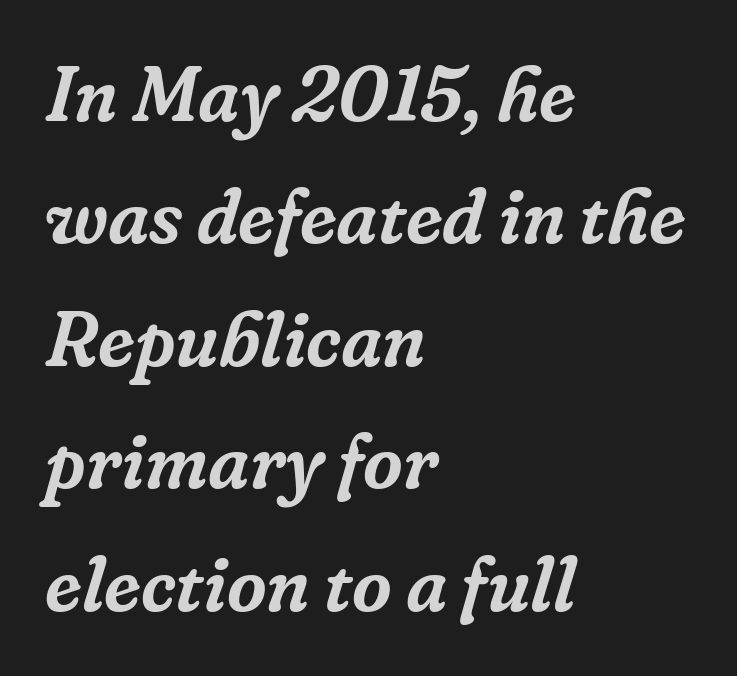
An italicized treatment has been applied to the whole sample. The designer went with a serif here, giving each stem small feet. Each row of text sits above clean, open space. The space between consecutive lines is moderate. Observe the ordinary spacing: letters are neighbours, not strangers. The typesetter chose a ragged-right arrangement here.
